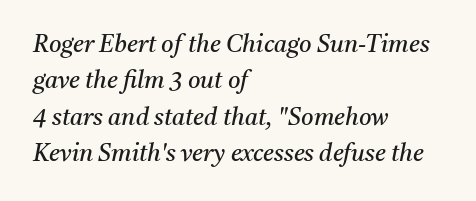
The image shows 24 px text type, italic (leaning right); set left-aligned, normal line spacing (1.52x), normal letter spacing, not underlined.
